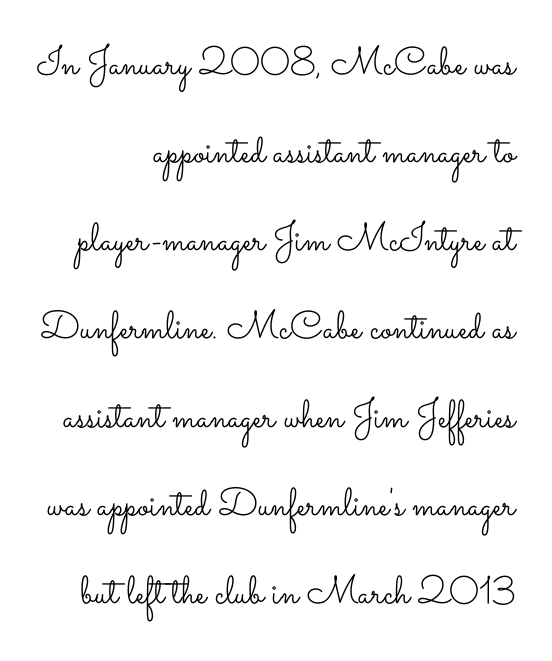
Q: Is the text bold? A: No.
Q: Is the text italic (slanted)? A: Yes.
Q: Is the text underlined? A: No.
Q: Is the spacing between letters normal or unusually wide? A: Normal.
Q: Is the spacing between lines tight, normal or loose? A: Loose.
Q: Width (condensed, normal, or wide)? A: Wide.
Q: Stroke contrast? A: Low.
Q: x-height? A: Small.
Q: Monospaced? A: No.
